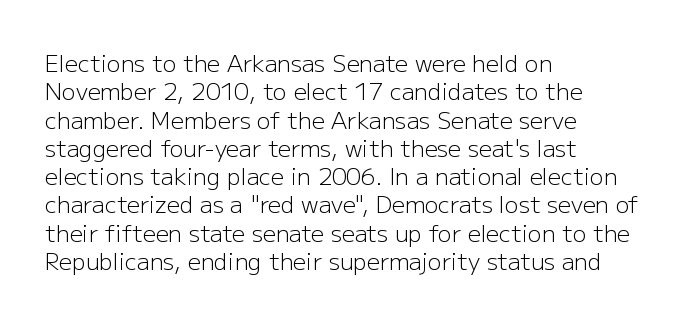
The image shows 23 px text type, upright; set left-aligned, line spacing 1.23x, normal letter spacing, not underlined.
